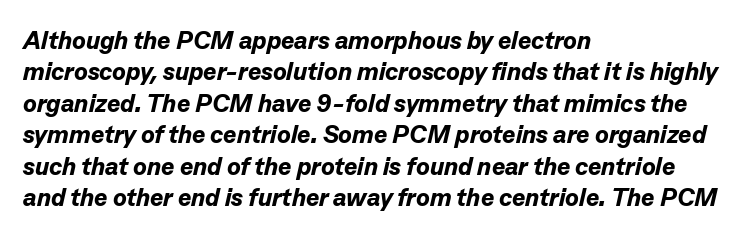
Q: Is the text bold? A: Yes.
Q: Is the text italic (slanted)? A: Yes, it leans right by about 13 degrees.
Q: Is the text underlined? A: No.
Q: How is the paragraph aligned? A: Left-aligned.
Q: Is the spacing between letters normal or unusually wide? A: Normal.
Q: Is the spacing between lines tight, normal or loose? A: Normal.
